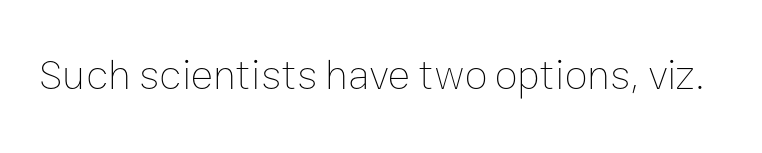
{"italic": "no", "bold": "no", "weight": "thin", "width": "normal", "stroke_contrast": "low", "x_height": "medium", "monospaced": "no", "underline": "no", "letter_spacing": "normal", "letter_spacing_em": 0.0, "glyph_px": 42}
